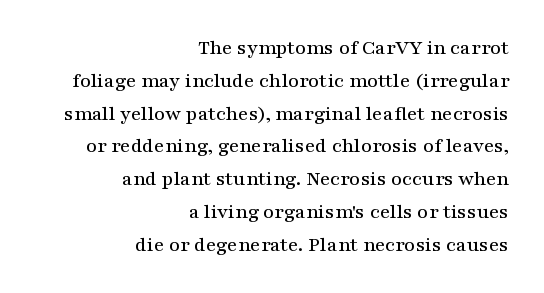
Compared with a flush-left layout, this one pins lines to the opposite, right side. Compared with typical body copy, the letter spacing here is the same. The specimen omits any rule beneath the text block's lines. Upright lettering throughout. These lines sit exactly where default settings would place them.
